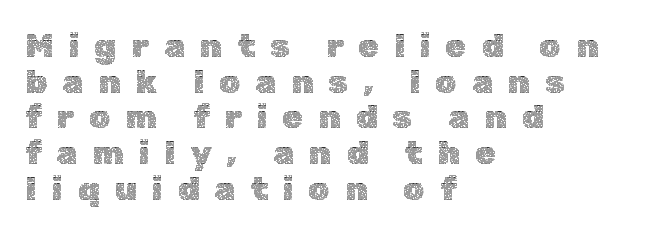
{"italic": "no", "bold": "no", "weight": "thin", "width": "normal", "x_height": "medium", "monospaced": "no", "underline": "no", "align": "left", "line_spacing": "tight", "line_spacing_ratio": 1.08, "letter_spacing": "wide", "letter_spacing_em": 0.46, "glyph_px": 33}
